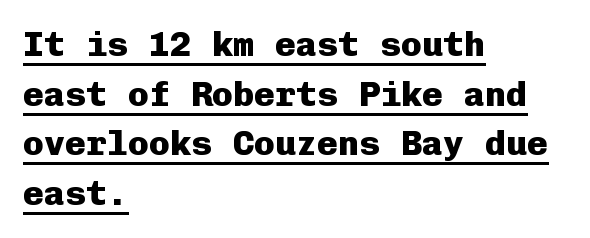
{"serif": "no", "italic": "no", "bold": "yes", "weight": "heavy", "width": "normal", "stroke_contrast": "low", "x_height": "medium", "monospaced": "yes", "underline": "yes", "align": "left", "line_spacing": "normal", "line_spacing_ratio": 1.42, "letter_spacing": "normal", "letter_spacing_em": 0.0, "glyph_px": 35}
